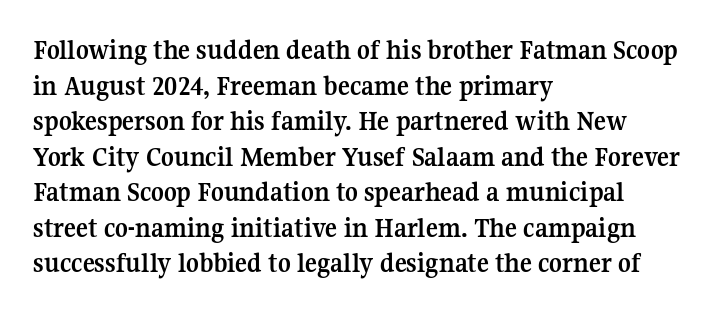
The setting favours the left margin, as ordinary paragraphs usually do. In terms of letterform style, serifs are clearly present. The face used here is rendered with its standard letterfit. Typographic density is high because the face is bold.
